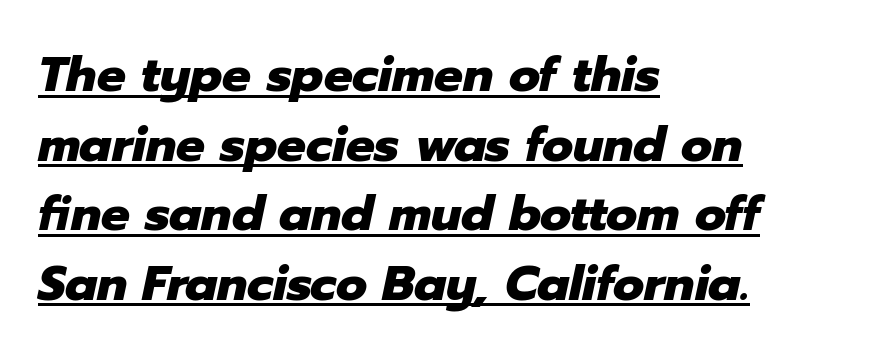
{"italic": "yes", "lean": "right", "slant_degrees": 12, "bold": "yes", "weight": "heavy", "width": "normal", "stroke_contrast": "low", "x_height": "medium", "monospaced": "no", "underline": "yes", "align": "left", "line_spacing": "normal", "line_spacing_ratio": 1.45, "letter_spacing": "normal", "letter_spacing_em": 0.0, "glyph_px": 48}
